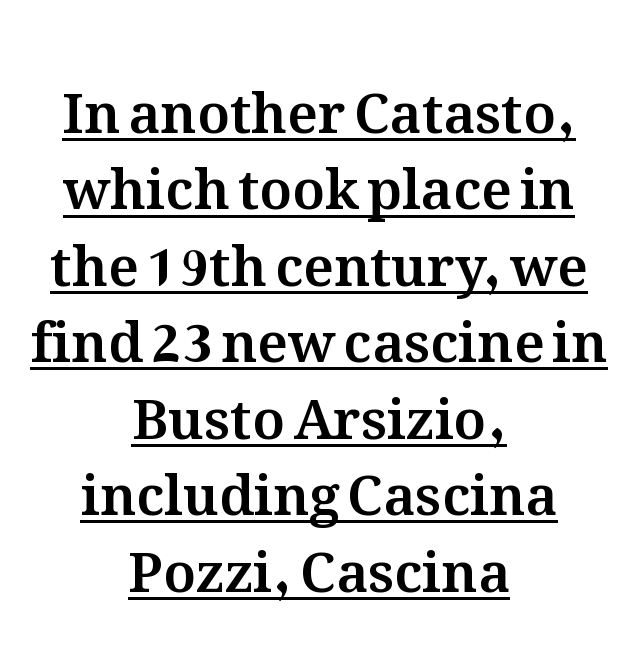
The passage shown stacks its lines at a standard gap. This sample is center-justified, so both line endings float freely. This sample has the flowing, uneven cadence of proportional lettering. A typographer would call this underscored text. How are the letters spaced? Ordinarily, with no added tracking. Tall strokes in this sample are plumb rather than angled.
